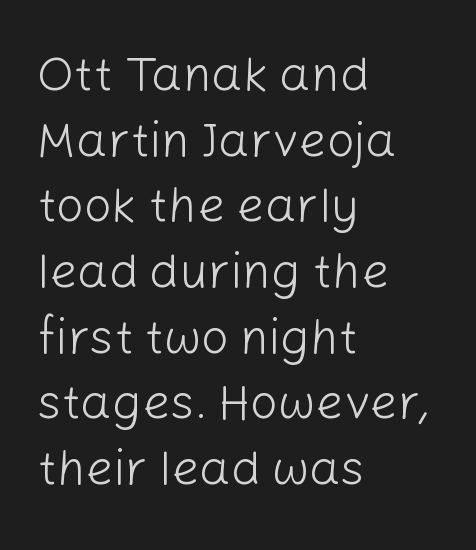
Q: Is the text bold? A: No.
Q: Is the text italic (slanted)? A: No, it is upright.
Q: Is the typeface a serif or a sans-serif typeface? A: Sans-serif.
Q: Is the text underlined? A: No.
Q: How is the paragraph aligned? A: Left-aligned.
Q: Is the spacing between letters normal or unusually wide? A: Normal.
Q: Is the spacing between lines tight, normal or loose? A: Normal.
Q: Width (condensed, normal, or wide)? A: Normal.
Q: Stroke contrast? A: Low.
Q: x-height? A: Medium.
Q: Monospaced? A: No.
